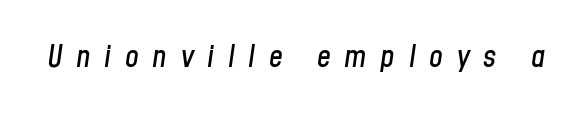
You could not count columns in this text — the font is proportionally spaced. Short note: letters widely spaced. Anything drawn beneath the words? Only blank space. The axis of the letterforms is tilted away from vertical.
